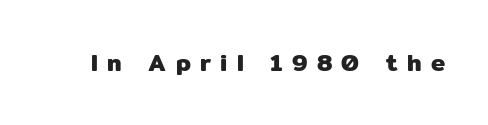
Words float on clear page, feet unadorned. Posture: straight, roman, zero tilt. This sample uses expanded letter spacing, leaving extra air between glyphs.
